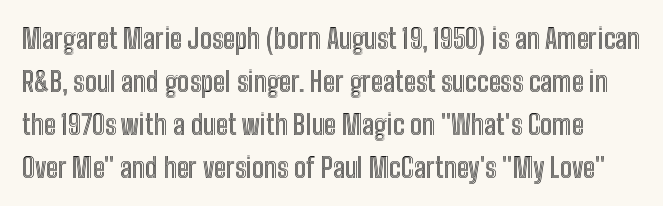
{"italic": "no", "underline": "no", "line_spacing": "normal", "line_spacing_ratio": 1.59, "letter_spacing": "normal", "letter_spacing_em": 0.0, "glyph_px": 27}
